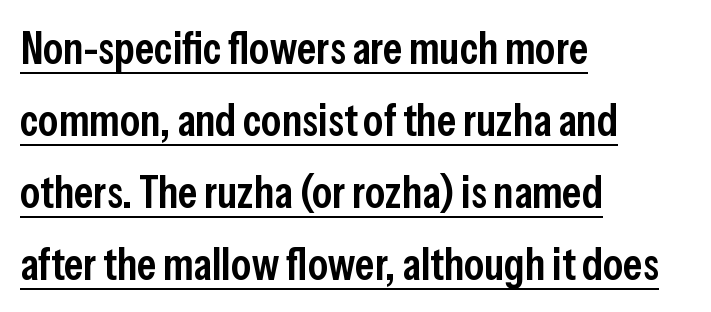
{"serif": "no", "italic": "no", "bold": "semi", "weight": "semibold", "width": "condensed", "stroke_contrast": "low", "x_height": "medium", "monospaced": "no", "underline": "yes", "align": "left", "line_spacing": "normal", "line_spacing_ratio": 1.6, "letter_spacing": "normal", "letter_spacing_em": 0.0, "glyph_px": 45}
